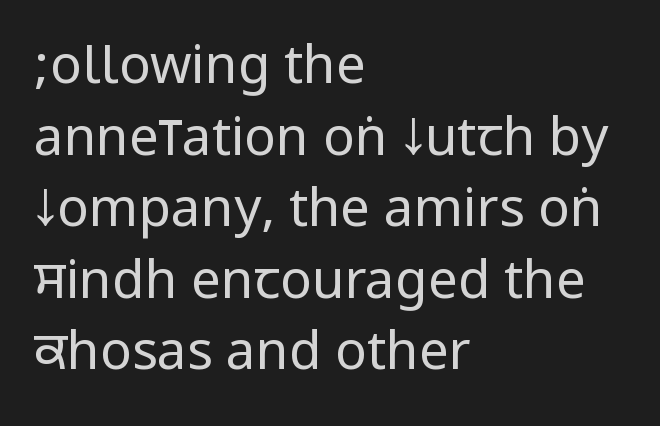
The rows are spaced the way most documents space them. Has an underline been added? It has not. Casual observation: everything's shoved over to the left. Compared with a typical body face, this is equally light or lighter still. Does the type have serifs? No, each stem ends abruptly.
